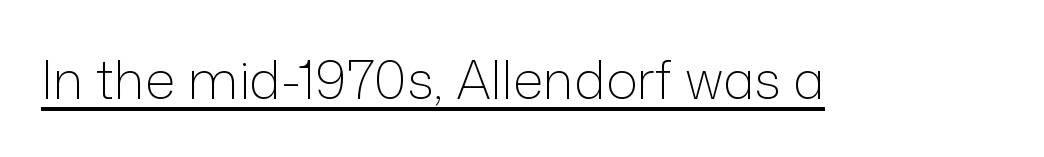
Q: Is the text bold? A: No.
Q: Is the text italic (slanted)? A: No, it is upright.
Q: Is the typeface a serif or a sans-serif typeface? A: Sans-serif.
Q: Is the text underlined? A: Yes.
Q: Is the spacing between letters normal or unusually wide? A: Normal.
Q: Width (condensed, normal, or wide)? A: Normal.
Q: Stroke contrast? A: Low.
Q: x-height? A: Medium.
Q: Monospaced? A: No.
